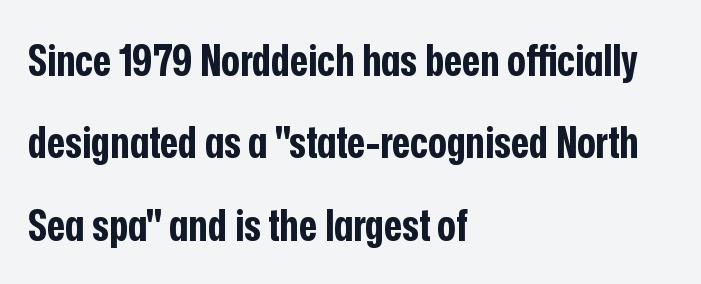
The typeface chosen for these lines omits serifs. As a designer I'd log this as weight 700, bold. Nobody touched the tracking dial on this one. Check under the words: just untouched page. The letters stand straight up with perfectly vertical stems. These lines stack with their left ends in a neat column.
